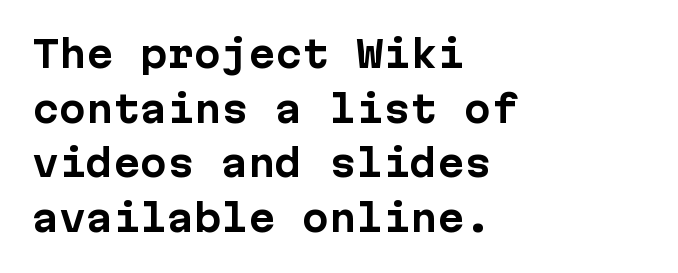
The image shows 36 px bold sans-serif type, upright, monospaced; set left-aligned, normal line spacing (1.52x), normal letter spacing, not underlined; low stroke contrast and a medium x-height.
